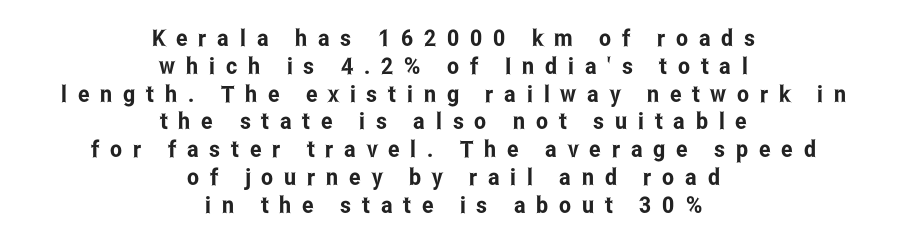
You could only call the tracking loose — the letters float apart. This sample is center-justified, so both line endings float freely. The baseline area is clear. Every character sits straight up, as roman type does.
